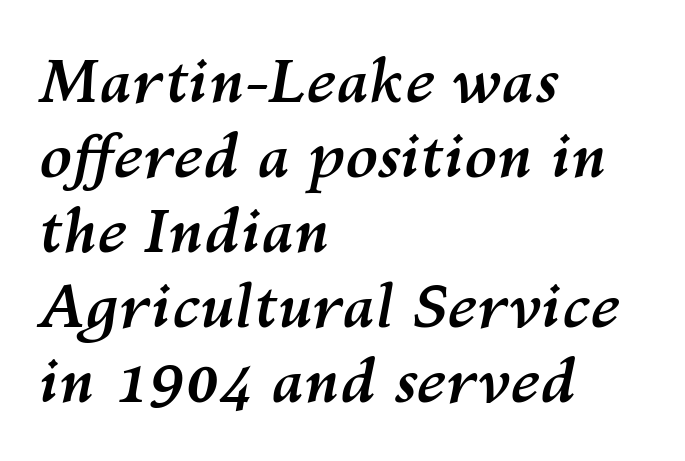
{"italic": "yes", "lean": "right", "slant_degrees": 10, "bold": "yes", "weight": "semibold", "width": "normal", "stroke_contrast": "medium", "x_height": "medium", "monospaced": "no", "underline": "no", "align": "left", "line_spacing": "normal", "line_spacing_ratio": 1.25, "letter_spacing": "normal", "letter_spacing_em": 0.0, "glyph_px": 60}
